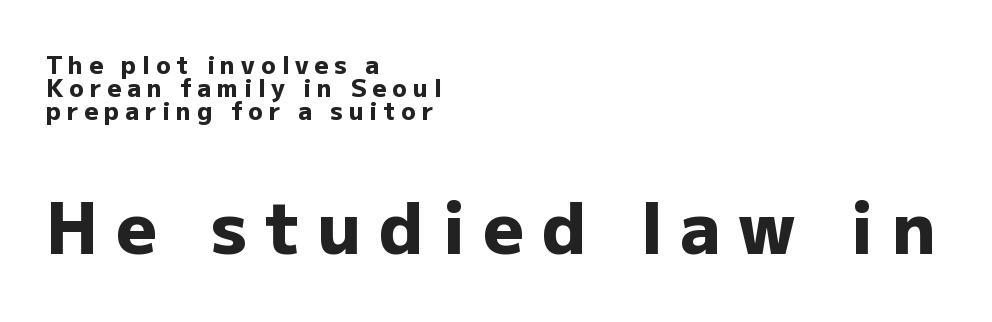
The image shows 71 px heavy sans-serif type, upright; set left-aligned, tight line spacing (0.95x), unusually wide letter spacing (+0.25 em), not underlined; the second (bottom) block is 2.96x larger; low stroke contrast and a medium x-height.
